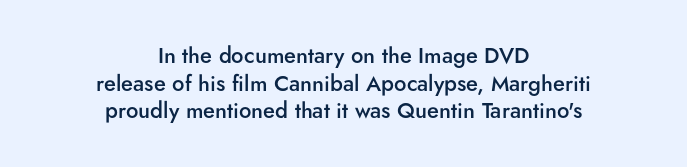
Decoration check: the copy has no underline. Firm but not heavy-handed strokes: this text is semibold. In terms of posture, this sample is upright. The passage shown stacks its lines at a standard gap. Neither beginnings nor endings align; midpoints do.
